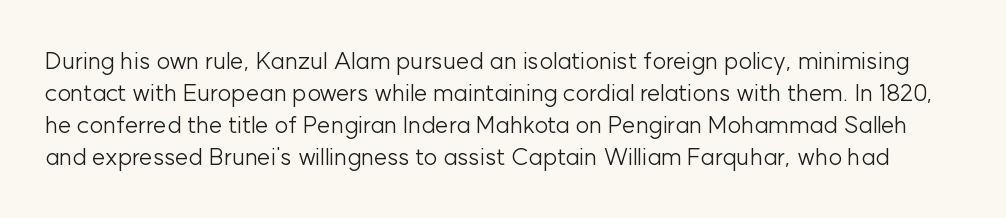
The image shows 24 px text type, upright; set normal line spacing (1.34x), normal letter spacing, not underlined.
